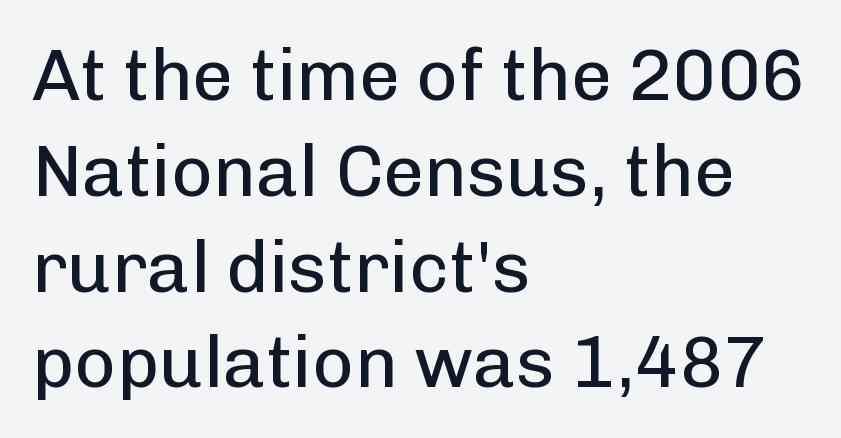
Regarding serifs, this sample does without them. The area under the type is left untouched. Do the characters align in a grid? No, the font is proportional. Posture: upright roman.
